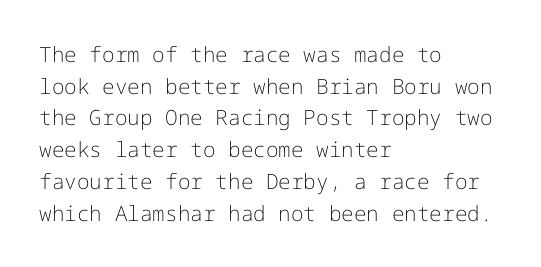
Q: Is the text bold? A: No.
Q: Is the text italic (slanted)? A: No, it is upright.
Q: Is the text underlined? A: No.
Q: How is the paragraph aligned? A: Left-aligned.
Q: Is the spacing between letters normal or unusually wide? A: Normal.
Q: Is the spacing between lines tight, normal or loose? A: Normal.
